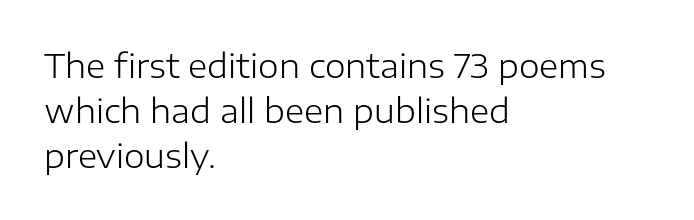
{"serif": "no", "italic": "no", "bold": "no", "weight": "light", "width": "normal", "stroke_contrast": "low", "x_height": "medium", "monospaced": "no", "underline": "no", "align": "left", "line_spacing": "normal", "line_spacing_ratio": 1.36, "letter_spacing": "normal", "letter_spacing_em": 0.0, "glyph_px": 33}
